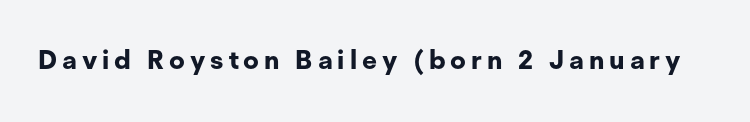
The image shows 26 px bold type, upright; set not underlined.
